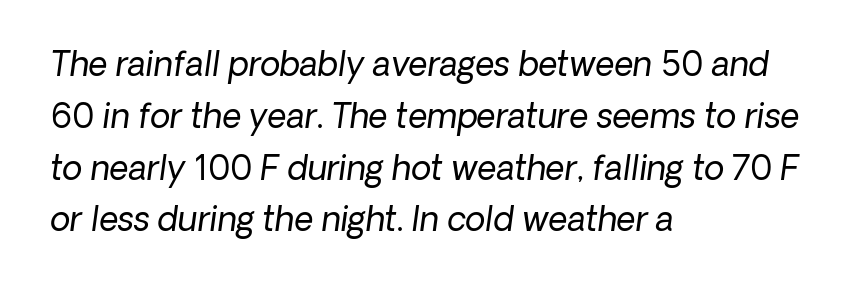
The leading is moderate, giving the passage an even texture. The passage shown is typeset with a sans-serif family. The letters advance in unequal steps, a hallmark of proportional type. Each word holds together tightly as a unit, with standard inter-letter gaps. No chunkiness to these letters — they're not bold.
